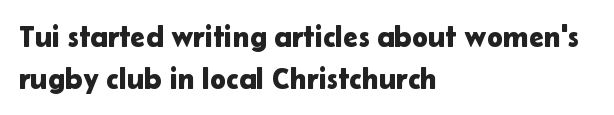
The image shows 30 px sans-serif type, upright; set left-aligned, normal line spacing (1.39x), normal letter spacing, not underlined; low stroke contrast and a medium x-height.
